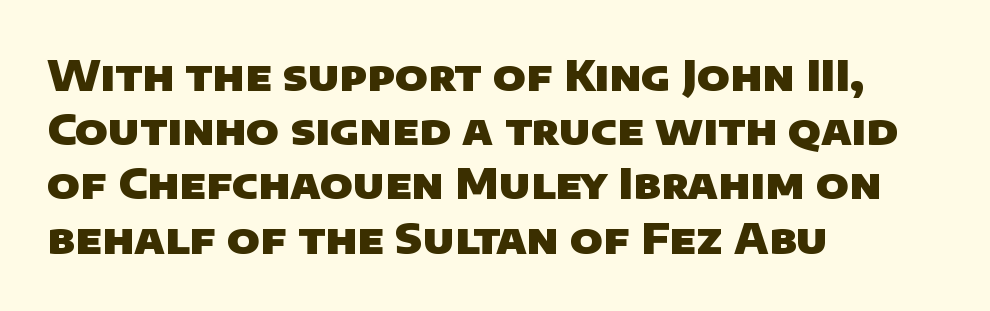
{"serif": "no", "bold": "yes", "weight": "heavy", "width": "normal", "stroke_contrast": "low", "x_height": "large", "monospaced": "no", "underline": "no", "align": "left", "line_spacing": "normal", "line_spacing_ratio": 1.29, "letter_spacing": "normal", "letter_spacing_em": 0.0, "glyph_px": 42}
